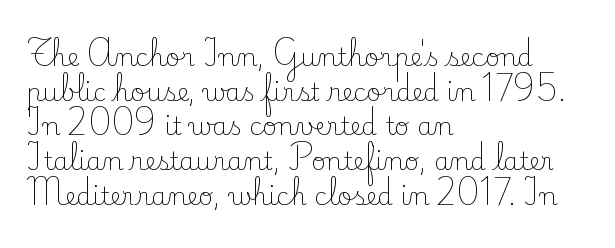
The image shows 25 px text type, upright; set left-aligned, normal line spacing (1.39x), normal letter spacing, not underlined.
